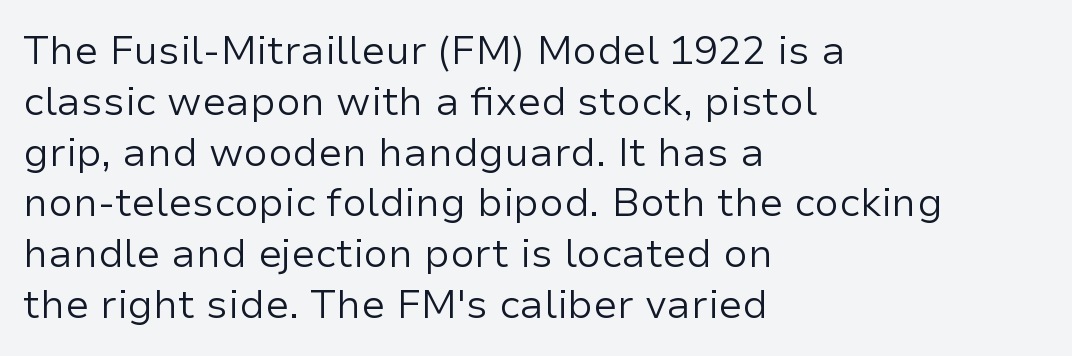
Varying glyph widths throughout — classic text-font behaviour. Students, observe: this is what conventionally led text looks like. The glyphs in this specimen are sans serif. Check under the words: just untouched page. This sample is left-justified, so line endings fall wherever the words run out. Inter-character spacing is left at the font's built-in metrics.
